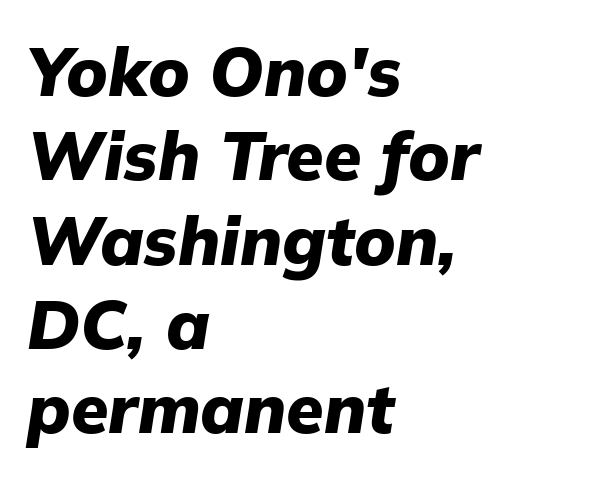
The letters sit at their default tracking, neither squeezed nor spread. Line beginnings align vertically; line endings do not. Is the type bold? Yes — the strokes are clearly thick and heavy. Any mark beneath the type? The region is blank. Italic: yes, the glyphs are oblique.
